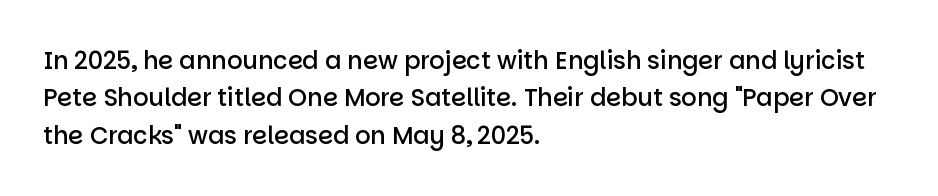
The image shows 24 px text type, upright; set left-aligned, normal line spacing (1.56x), normal letter spacing, not underlined.
